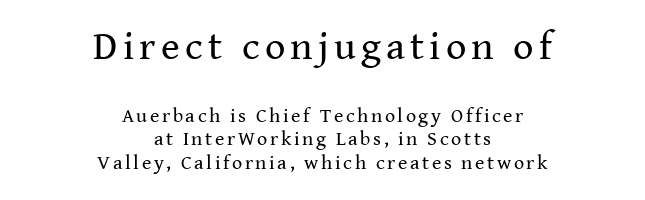
{"serif": "yes", "italic": "no", "bold": "no", "weight": "regular", "width": "normal", "stroke_contrast": "medium", "x_height": "medium", "monospaced": "no", "underline": "no", "align": "center", "line_spacing_ratio": 1.19, "larger_block": "first", "size_ratio": 2.0, "glyph_px": 40}
